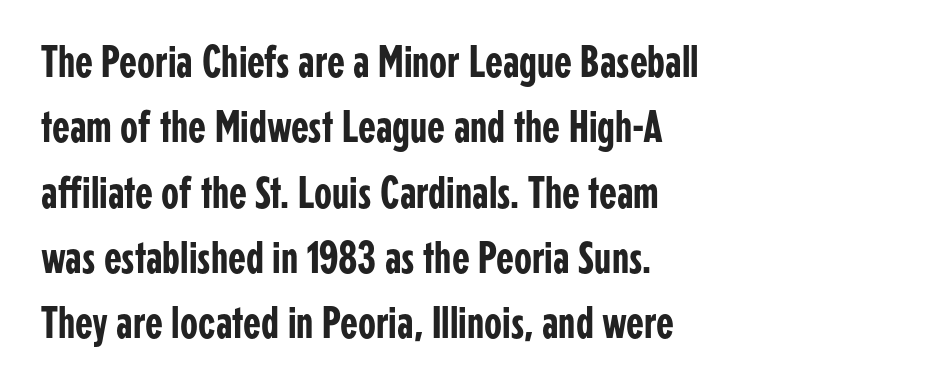
The specimen omits any rule beneath the text block's lines. Every character sits straight up, as roman type does. Each letter keeps its own natural width here, so spacing adapts to shape. Observe the ordinary spacing: letters are neighbours, not strangers. Vertically, the passage feels balanced, rows spaced as you'd expect.
